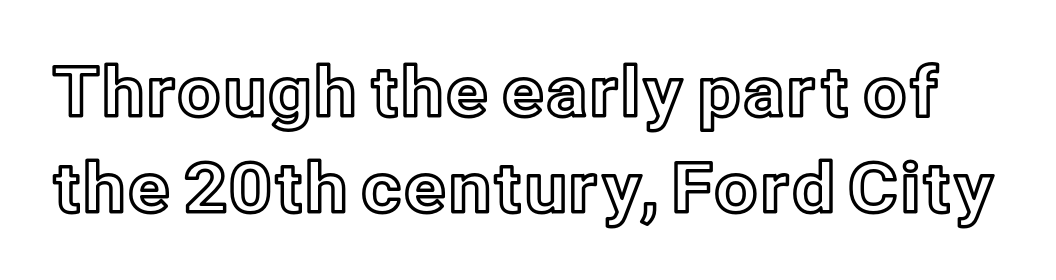
The image shows 69 px text type, upright; set normal line spacing (1.39x), normal letter spacing, not underlined; a medium x-height.
